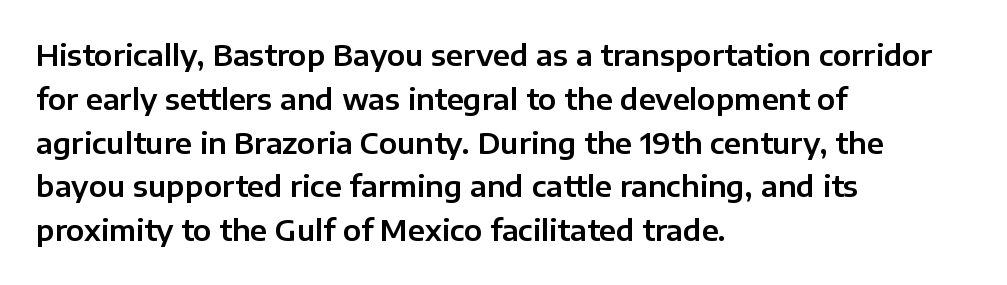
The rag falls on the right side of this text block. Is there any slant? The stems are plumb. These lines are rendered in a variable-pitch font. The block of text has a typical density, with ordinary space between rows.
